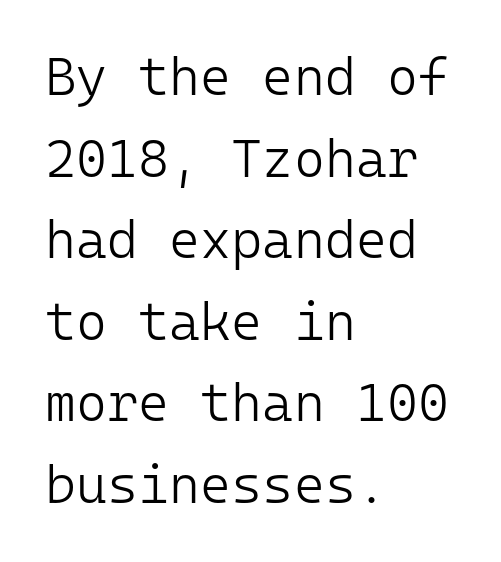
This is not heavy type; no bold has been used. Monospaced: the letters line up in strict vertical columns. The line-height multiplier appears to be the usual default. The gaps between neighbouring characters are ordinary and unremarkable. Are there feet on the stems? There aren't — it's a sans.
